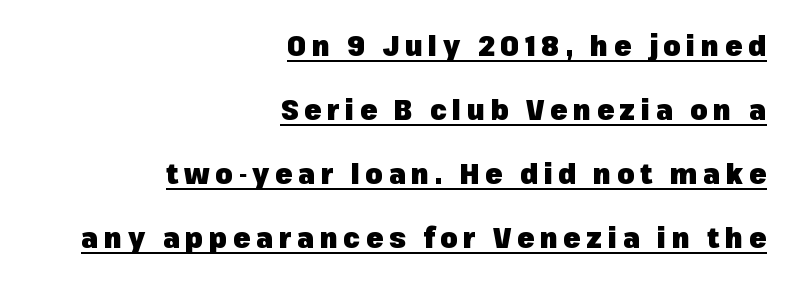
{"serif": "no", "italic": "no", "bold": "yes", "weight": "heavy", "width": "normal", "stroke_contrast": "low", "x_height": "medium", "monospaced": "no", "underline": "yes", "align": "right", "line_spacing": "loose", "line_spacing_ratio": 2.29, "letter_spacing": "wide", "letter_spacing_em": 0.2, "glyph_px": 28}
